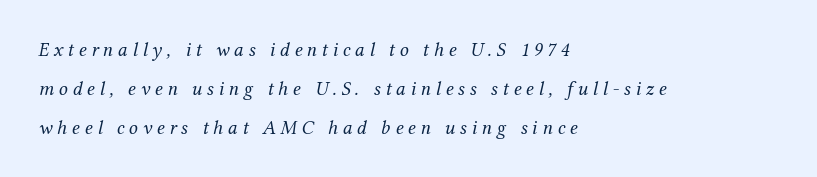
{"italic": "yes", "lean": "right", "slant_degrees": 12, "bold": "no", "underline": "no", "align": "left", "line_spacing": "loose", "line_spacing_ratio": 1.95, "letter_spacing": "wide", "letter_spacing_em": 0.23, "glyph_px": 20}
